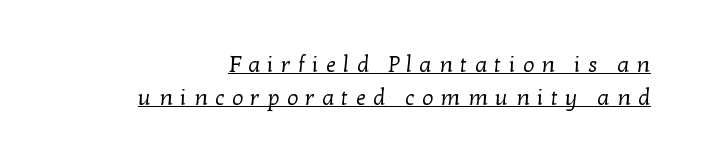
{"bold": "no", "underline": "yes", "line_spacing": "normal", "line_spacing_ratio": 1.52, "letter_spacing": "wide", "letter_spacing_em": 0.34, "glyph_px": 22}
